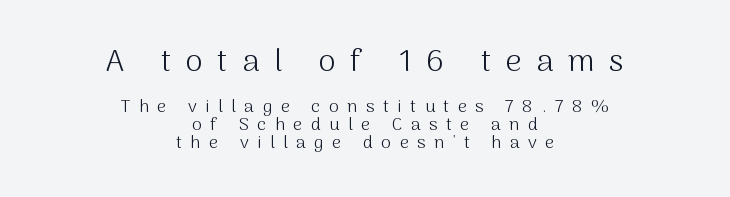
The space beneath each line is pristine and unruled. This sample uses a sans-serif face. The line-height multiplier appears low, near solid setting. Neither beginnings nor endings align; midpoints do. This rendering widens character spacing well past its baseline value.
